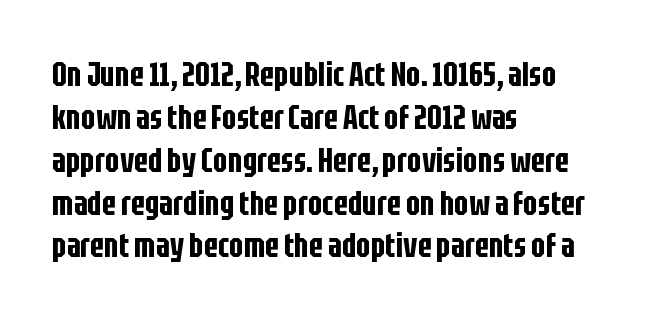
{"serif": "no", "italic": "no", "width": "condensed", "stroke_contrast": "low", "x_height": "large", "monospaced": "no", "underline": "no", "align": "left", "line_spacing": "normal", "line_spacing_ratio": 1.26, "letter_spacing": "normal", "letter_spacing_em": 0.0, "glyph_px": 34}
